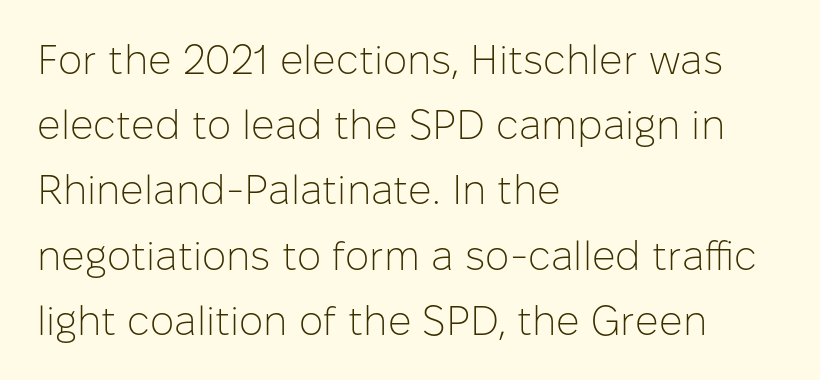
The image shows 41 px light sans-serif type, upright; set left-aligned, normal line spacing (1.59x), normal letter spacing, not underlined; low stroke contrast and a medium x-height.
